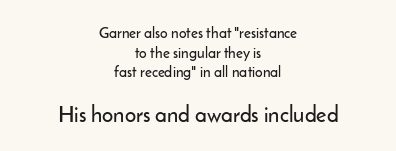
The image shows 22 px text type, upright; set centered, normal line spacing (1.31x), normal letter spacing, not underlined; the second (bottom) block is 1.47x larger.
